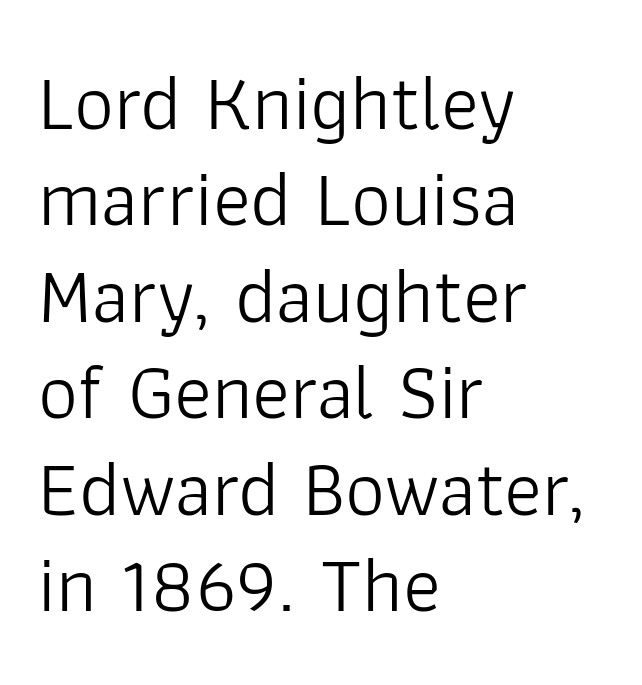
Q: Is the text bold? A: No.
Q: Is the text italic (slanted)? A: No, it is upright.
Q: Is the typeface a serif or a sans-serif typeface? A: Sans-serif.
Q: Is the text underlined? A: No.
Q: How is the paragraph aligned? A: Left-aligned.
Q: Is the spacing between letters normal or unusually wide? A: Normal.
Q: Width (condensed, normal, or wide)? A: Normal.
Q: Stroke contrast? A: Low.
Q: x-height? A: Medium.
Q: Monospaced? A: No.
